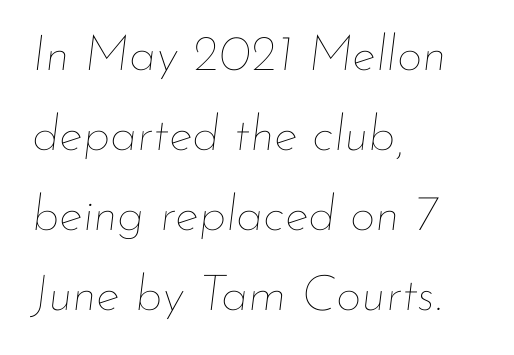
{"italic": "yes", "lean": "right", "slant_degrees": 7, "bold": "no", "weight": "thin", "width": "normal", "stroke_contrast": "low", "x_height": "small", "monospaced": "no", "underline": "no", "align": "left", "line_spacing": "normal", "line_spacing_ratio": 1.6, "letter_spacing": "normal", "letter_spacing_em": 0.0, "glyph_px": 50}
